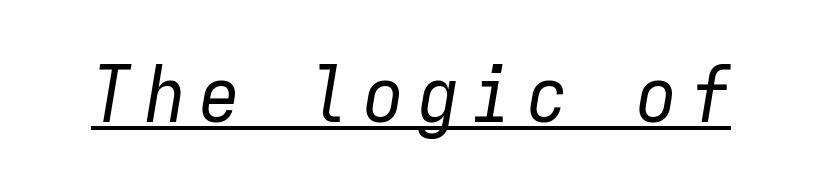
The text carries the slant typical of an italic or oblique font. What decoration does the sample have? An underline. Think of a typewriter: that constant character pitch is what you see here. Stroke thickness stays within the range of a standard reading face or lighter.
